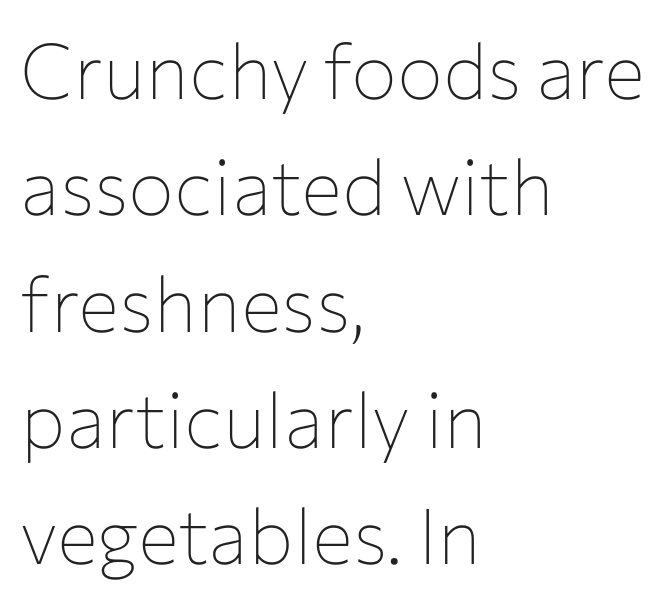
The image shows 77 px thin sans-serif type, upright; set left-aligned, normal line spacing (1.51x), normal letter spacing, not underlined; low stroke contrast and a medium x-height.
